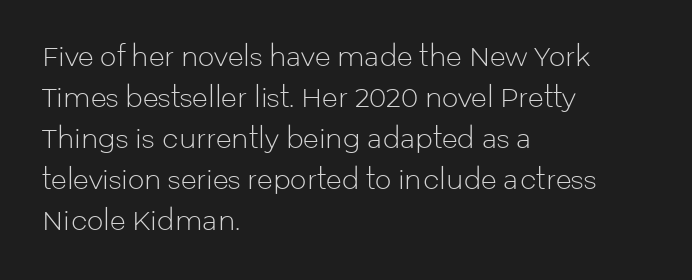
Q: Is the text bold? A: No.
Q: Is the text italic (slanted)? A: No, it is upright.
Q: Is the text underlined? A: No.
Q: How is the paragraph aligned? A: Left-aligned.
Q: Is the spacing between letters normal or unusually wide? A: Normal.
Q: Is the spacing between lines tight, normal or loose? A: Normal.
